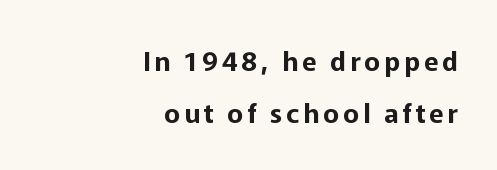
The image shows 27 px text type, upright; set right-aligned, loose line spacing (1.92x), not underlined.
